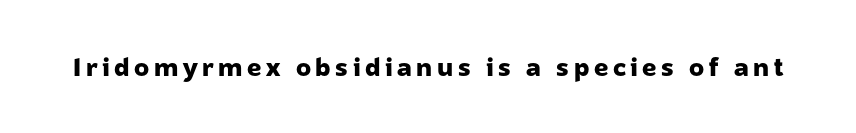
The image shows 25 px bold type, upright; set not underlined.
